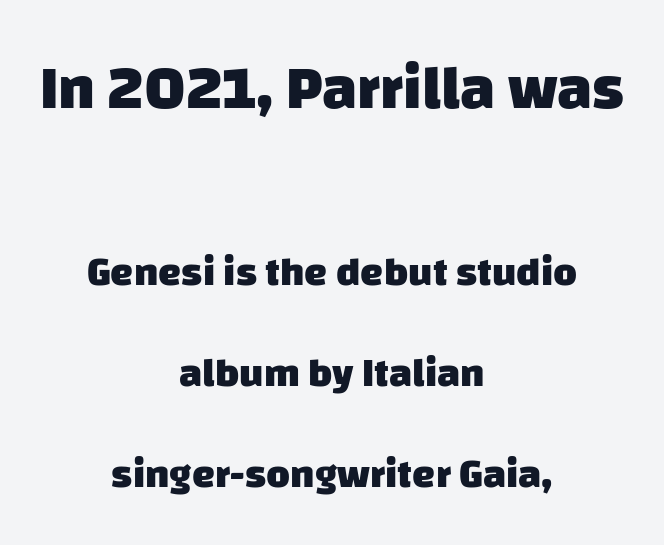
{"serif": "no", "bold": "yes", "weight": "heavy", "width": "normal", "stroke_contrast": "low", "x_height": "large", "monospaced": "no", "underline": "no", "align": "center", "line_spacing": "loose", "line_spacing_ratio": 2.47, "letter_spacing": "normal", "letter_spacing_em": 0.0, "larger_block": "first", "size_ratio": 1.51, "glyph_px": 62}
